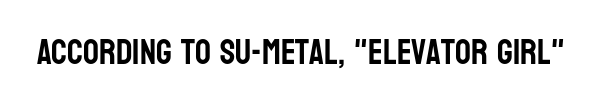
This is roman type, the default non-slanted kind. Just letters on the line, the space beneath them empty. What stands out about the letter spacing? Nothing — it is the standard amount. Do the characters align in a grid? No, the font is proportional.
